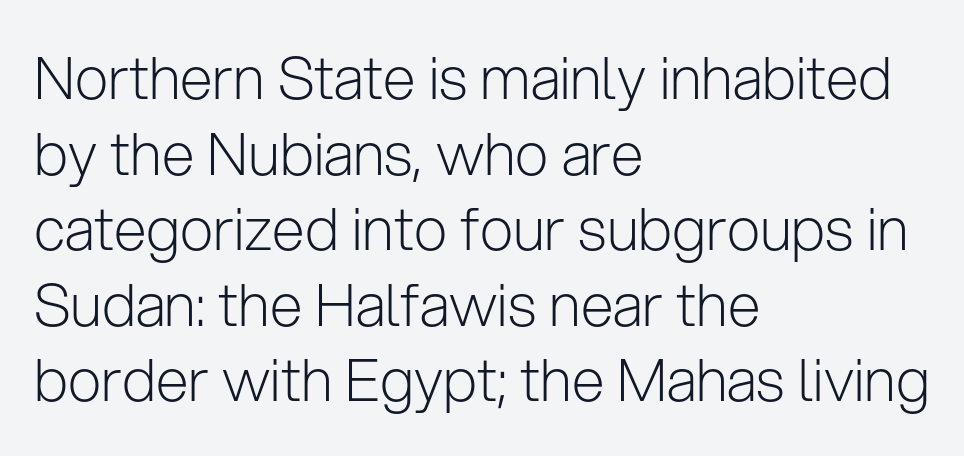
The image shows 59 px light sans-serif type, upright; set left-aligned, normal line spacing (1.28x), normal letter spacing, not underlined; low stroke contrast and a medium x-height.
